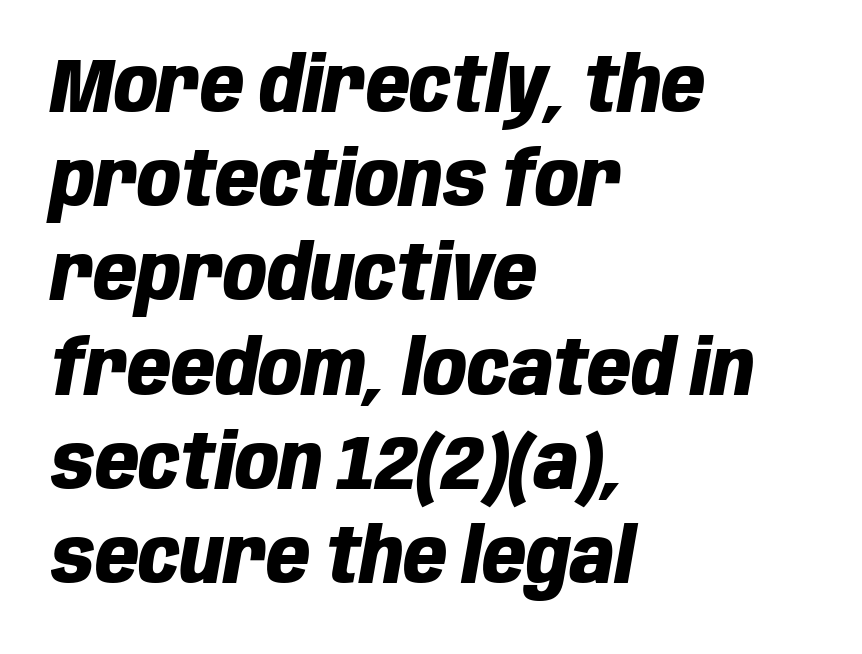
{"italic": "yes", "lean": "right", "slant_degrees": 10, "bold": "yes", "weight": "heavy", "width": "condensed", "stroke_contrast": "low", "x_height": "large", "monospaced": "no", "underline": "no", "align": "left", "line_spacing_ratio": 1.24, "letter_spacing": "normal", "letter_spacing_em": 0.0, "glyph_px": 76}
